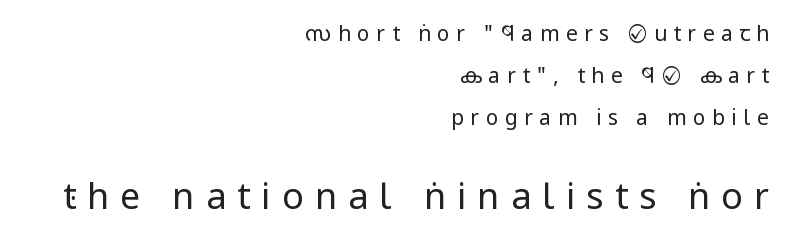
{"serif": "no", "italic": "no", "bold": "no", "weight": "regular", "width": "condensed", "stroke_contrast": "low", "x_height": "large", "monospaced": "no", "underline": "no", "align": "right", "line_spacing": "loose", "line_spacing_ratio": 1.99, "letter_spacing": "wide", "letter_spacing_em": 0.31, "larger_block": "second", "size_ratio": 1.71, "glyph_px": 36}
